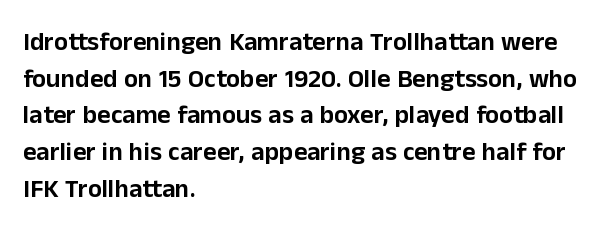
{"italic": "no", "underline": "no", "align": "left", "line_spacing": "normal", "line_spacing_ratio": 1.41, "letter_spacing": "normal", "letter_spacing_em": 0.0, "glyph_px": 26}
